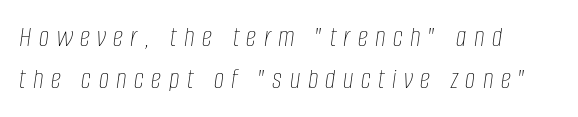
Proportional: the letters do not fall into vertical columns. The horizontal fit of the characters is loose and conspicuously gappy. How would I describe the line gaps? Plain and ordinary. A quiet, ordinary-to-light weight characterises the typeface. The string is rendered with underlining switched off.
